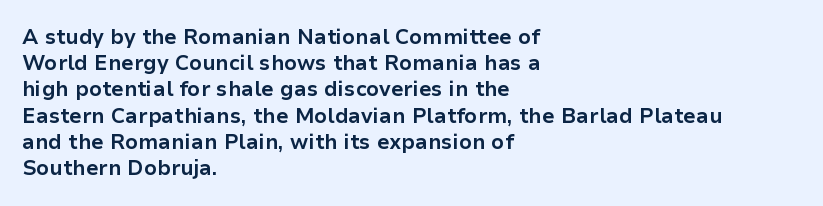
{"italic": "no", "bold": "yes", "underline": "no", "align": "left", "line_spacing": "normal", "line_spacing_ratio": 1.25, "letter_spacing": "normal", "letter_spacing_em": 0.0, "glyph_px": 21}
